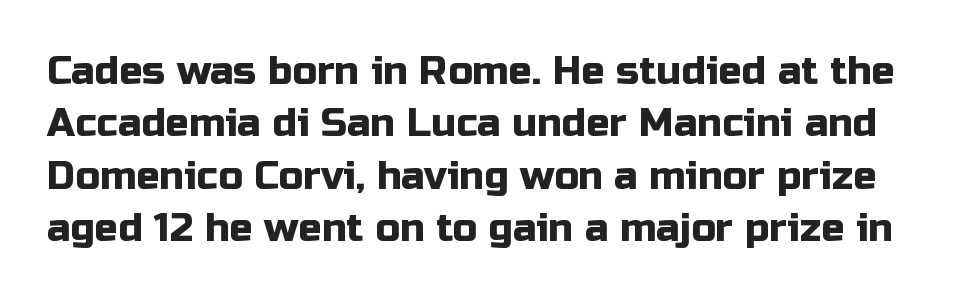
{"serif": "no", "italic": "no", "width": "normal", "stroke_contrast": "low", "x_height": "medium", "monospaced": "no", "underline": "no", "line_spacing": "normal", "line_spacing_ratio": 1.34, "letter_spacing": "normal", "letter_spacing_em": 0.0, "glyph_px": 39}
